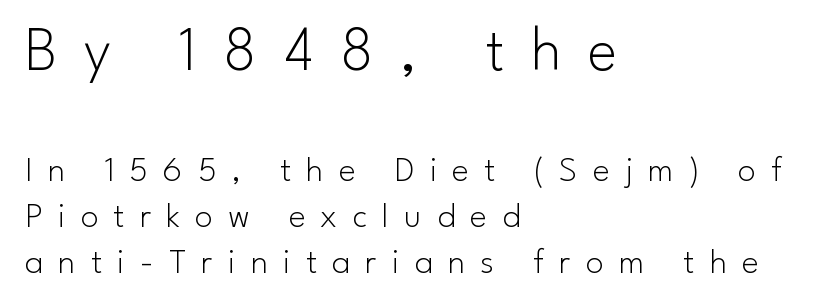
The image shows 63 px light sans-serif type, upright; set left-aligned, normal line spacing (1.27x), unusually wide letter spacing (+0.42 em), not underlined; the first (top) block is 1.75x larger; low stroke contrast and a small x-height.
